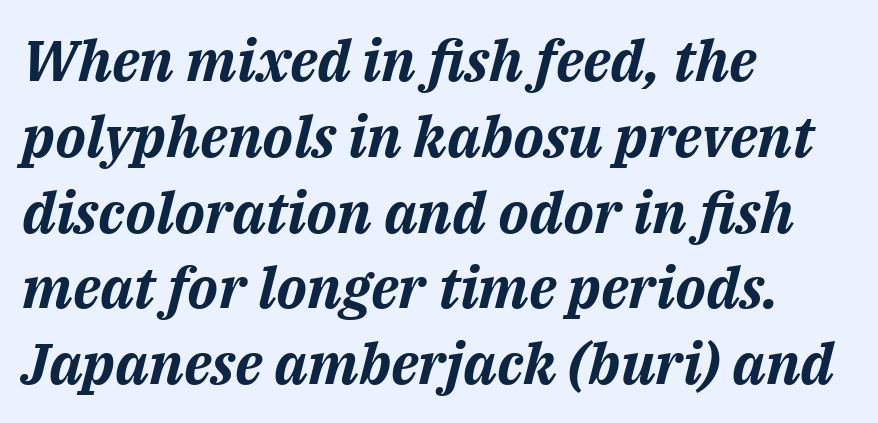
The image shows 57 px bold type, italic (leaning right); set left-aligned, normal line spacing (1.33x), normal letter spacing, not underlined; medium stroke contrast and a medium x-height.
